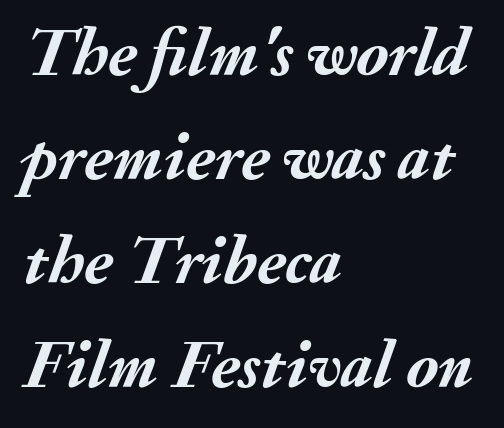
The image shows 68 px semibold type, italic (leaning right); set left-aligned, normal line spacing (1.53x), normal letter spacing, not underlined; medium stroke contrast and a small x-height.
